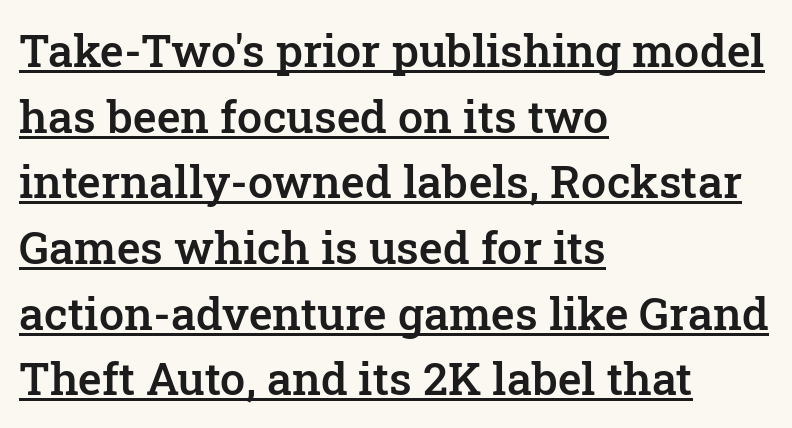
What weight is shown? A semibold, between regular and bold. You could not count columns in this text — the font is proportionally spaced. Looks like someone drew a line under every word here. The horizontal fit of the characters is conventional and even. The letters carry serifs — small finishing strokes at the ends of their stems.
